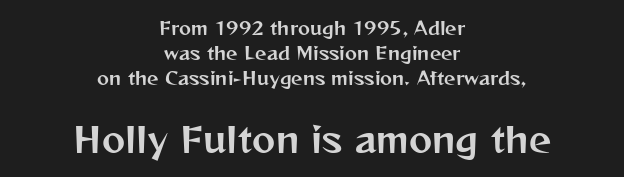
{"serif": "no", "italic": "no", "width": "normal", "stroke_contrast": "medium", "x_height": "medium", "monospaced": "no", "underline": "no", "align": "center", "line_spacing": "normal", "line_spacing_ratio": 1.38, "letter_spacing": "normal", "letter_spacing_em": 0.0, "larger_block": "second", "size_ratio": 1.94, "glyph_px": 35}
